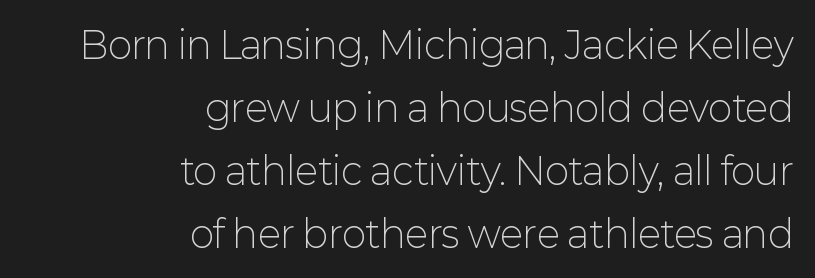
Counters stay open thanks to moderate or lighter strokes. The letterforms sit shoulder to shoulder at normal distance. Clear beneath every line of the passage. The face used here is proportionally spaced, like ordinary book or web type.
